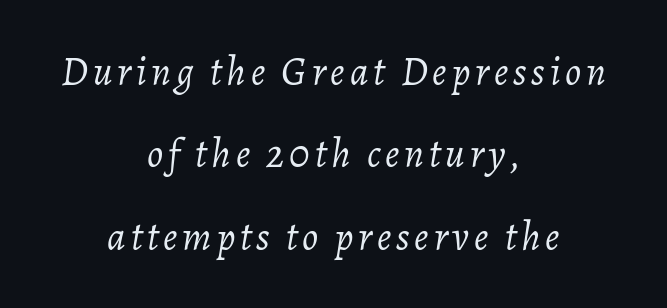
Q: Is the text bold? A: No.
Q: Is the text italic (slanted)? A: Yes, it leans right by about 7 degrees.
Q: Is the text underlined? A: No.
Q: How is the paragraph aligned? A: Centered.
Q: Is the spacing between lines tight, normal or loose? A: Loose.
Q: Width (condensed, normal, or wide)? A: Normal.
Q: Stroke contrast? A: Low.
Q: x-height? A: Medium.
Q: Monospaced? A: No.
